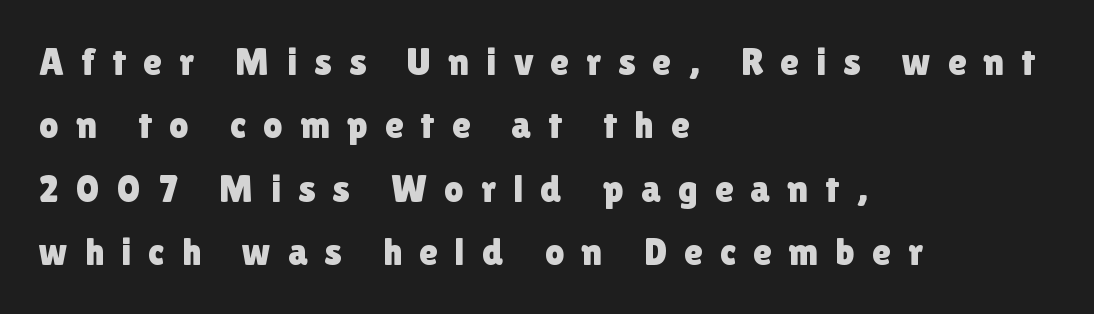
If you drew a ruler down the left edge, every line would touch it. Posture: straight, roman, zero tilt. Proportional: the letters do not fall into vertical columns. The space between consecutive lines is moderate. Serif or sans? Sans — the stroke terminals are bare. Does extra space separate the letters? Yes, quite a lot of it.
